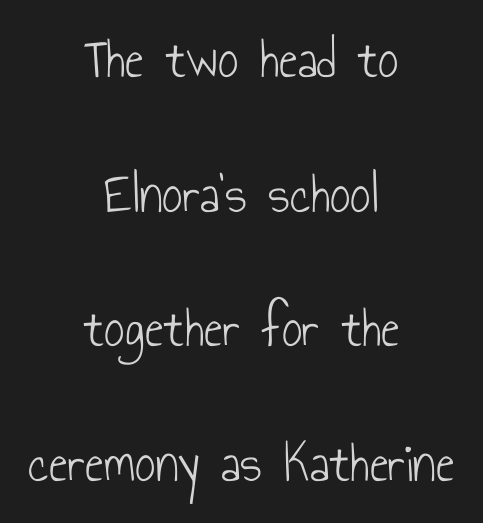
Q: Is the text bold? A: No.
Q: Is the text italic (slanted)? A: No, it is upright.
Q: Is the typeface a serif or a sans-serif typeface? A: Sans-serif.
Q: Is the text underlined? A: No.
Q: How is the paragraph aligned? A: Centered.
Q: Is the spacing between letters normal or unusually wide? A: Normal.
Q: Is the spacing between lines tight, normal or loose? A: Loose.
Q: Width (condensed, normal, or wide)? A: Condensed.
Q: Stroke contrast? A: Low.
Q: x-height? A: Small.
Q: Monospaced? A: No.
